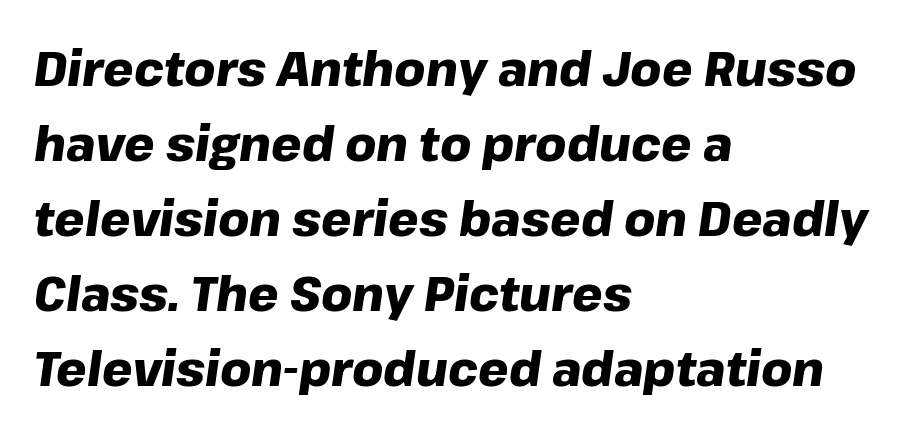
{"italic": "yes", "lean": "right", "slant_degrees": 8, "bold": "yes", "weight": "heavy", "width": "normal", "stroke_contrast": "low", "x_height": "medium", "monospaced": "no", "underline": "no", "align": "left", "line_spacing": "normal", "line_spacing_ratio": 1.56, "letter_spacing": "normal", "letter_spacing_em": 0.0, "glyph_px": 48}
